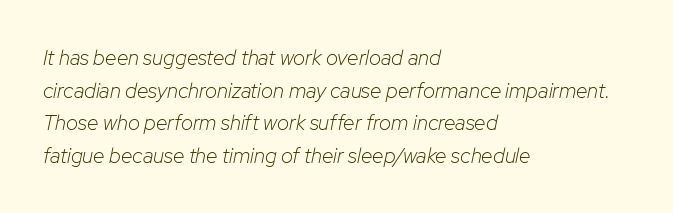
The horizontal fit of the characters is conventional and even. Every row of glyphs begins at an identical x-position on the left. You can tell it's italic because the verticals aren't actually vertical. Weight class: somewhere from thin through regular. The rows are spaced the way most documents space them.
